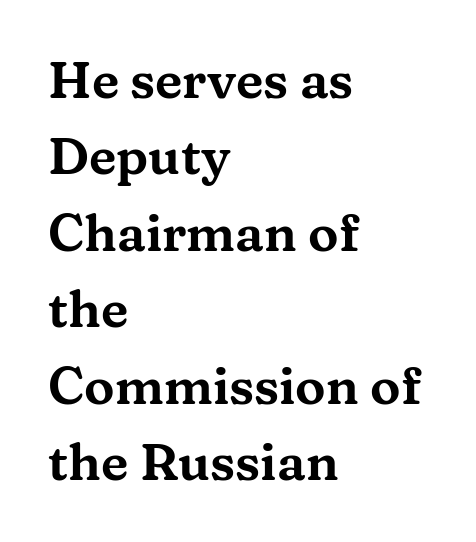
In terms of letterform style, serifs are clearly present. Summary of vertical rhythm: regular, with standard interline spacing. Descenders are the only things crossing below the line. This sample is left-justified, so line endings fall wherever the words run out. The letters advance in unequal steps, a hallmark of proportional type.
